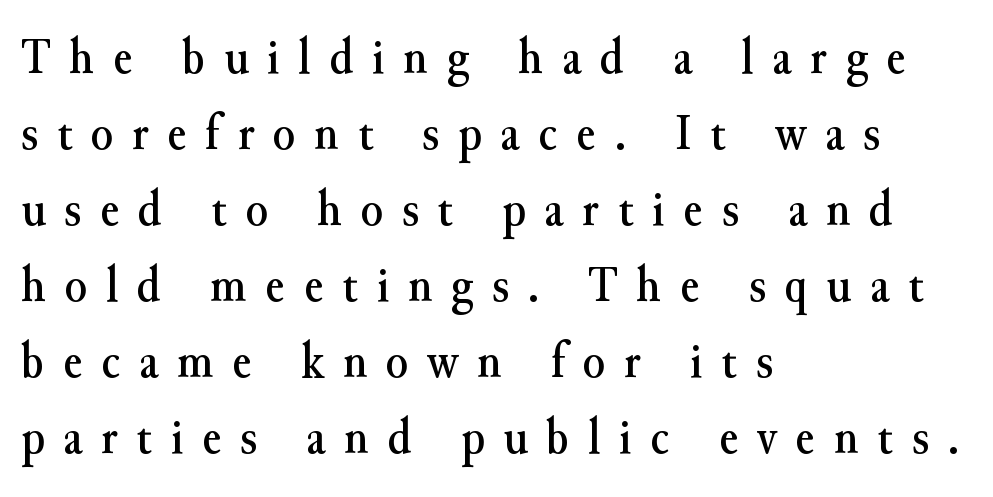
{"serif": "yes", "italic": "no", "width": "normal", "stroke_contrast": "medium", "x_height": "small", "monospaced": "no", "underline": "no", "align": "left", "line_spacing": "normal", "line_spacing_ratio": 1.49, "letter_spacing": "wide", "letter_spacing_em": 0.37, "glyph_px": 51}
